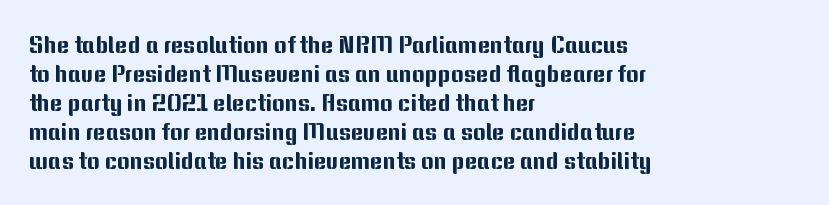
The image shows 24 px text type, upright; set left-aligned, line spacing 1.21x, normal letter spacing, not underlined.
